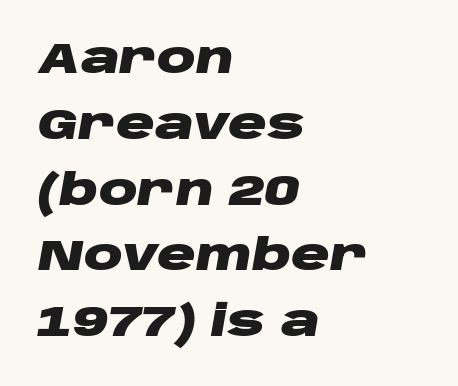
This rendering uses left alignment, leaving the right contour irregular. Descenders are the only things crossing below the line. Here the glyphs are tracked normally, forming tight word shapes. This block has exactly the height ordinary leading produces.
